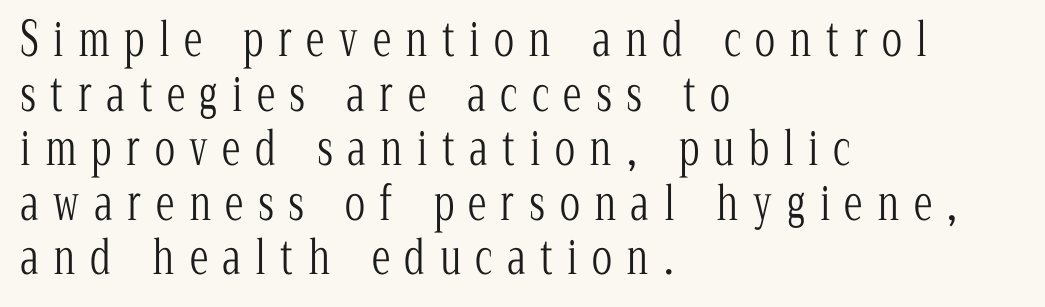
Is this a sans? No — the strokes have serifs. No heavy texture on the line: the type isn't bold. Each letter keeps its own natural width here, so spacing adapts to shape. Where is the straight margin? On the left. Loose tracking; the words dissolve into strings of separated letters. Beneath every word, the page is bare.
